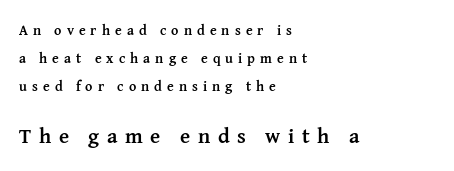
Just letters on the line, the space beneath them empty. Tall strokes in this sample are plumb rather than angled. Inter-character spacing is expanded well beyond the font's built-in metrics. In terms of weight, the rendering is a true, heavy bold. The line-height multiplier appears high, well above default. Visually, the bottom section dominates because its glyphs are scaled up.
